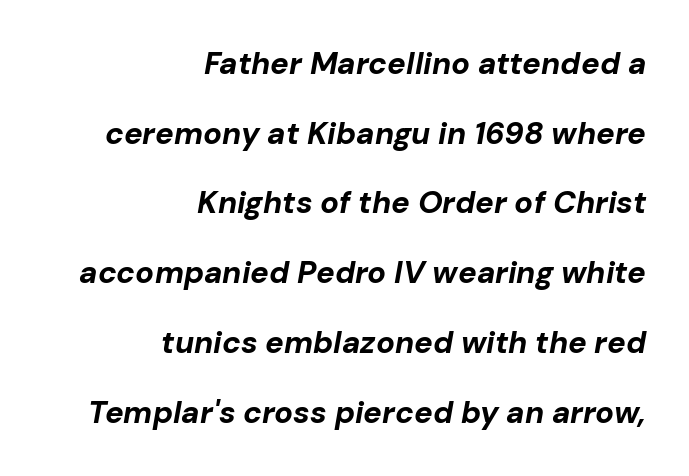
Q: Is the text bold? A: Yes.
Q: Is the text italic (slanted)? A: Yes, it leans right by about 10 degrees.
Q: Is the text underlined? A: No.
Q: How is the paragraph aligned? A: Right-aligned.
Q: Is the spacing between letters normal or unusually wide? A: Normal.
Q: Is the spacing between lines tight, normal or loose? A: Loose.
Q: Width (condensed, normal, or wide)? A: Normal.
Q: Stroke contrast? A: Low.
Q: x-height? A: Medium.
Q: Monospaced? A: No.
